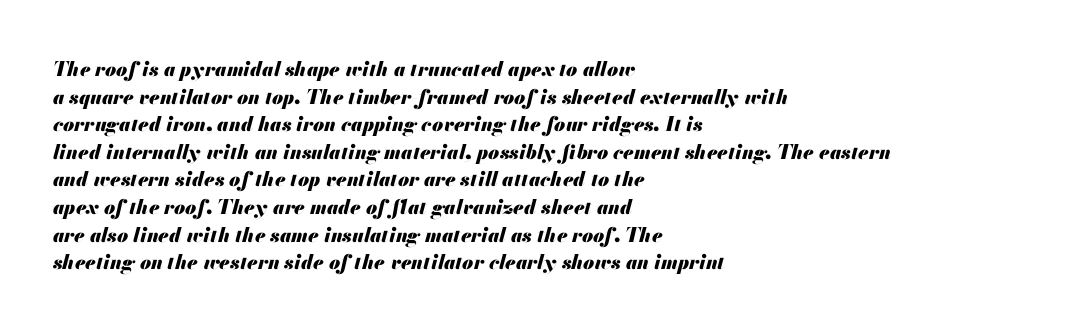
Compared with an ordinary text face, these strokes are far heavier — a full bold. Is the block centered? No — it sits flush against the left margin. What's the leading like? Ordinary, nothing unusual. The rendering applies a slant to the glyphs. Does extra space separate the letters? No, they use regular spacing.
